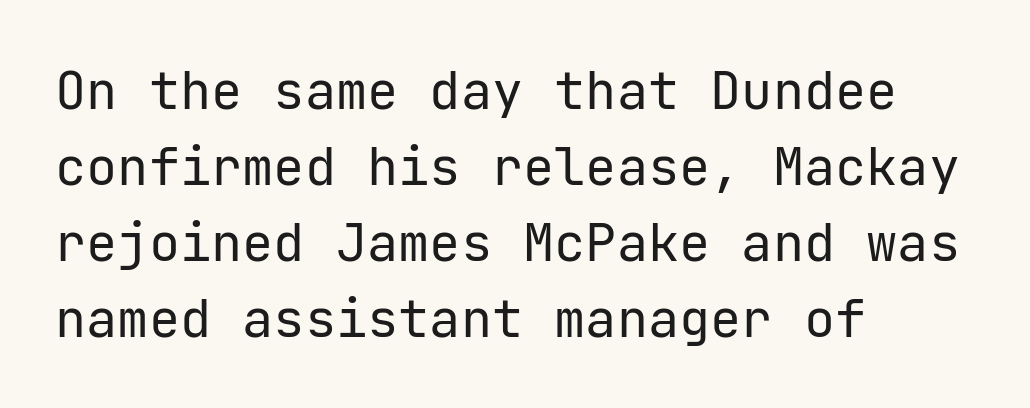
Q: Is the text bold? A: No.
Q: Is the text italic (slanted)? A: No, it is upright.
Q: Is the typeface a serif or a sans-serif typeface? A: Sans-serif.
Q: Is the text underlined? A: No.
Q: How is the paragraph aligned? A: Left-aligned.
Q: Is the spacing between letters normal or unusually wide? A: Normal.
Q: Is the spacing between lines tight, normal or loose? A: Normal.
Q: Width (condensed, normal, or wide)? A: Normal.
Q: Stroke contrast? A: Low.
Q: x-height? A: Medium.
